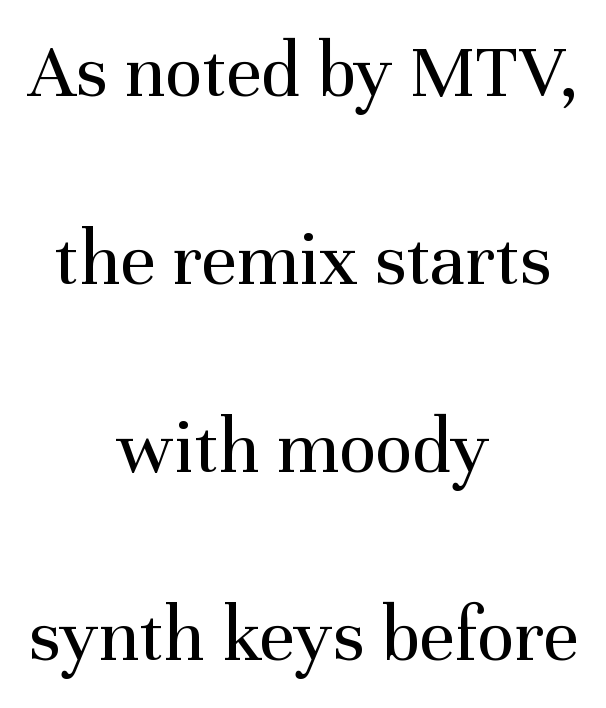
Every character sits straight up, as roman type does. Reading down the block, each line starts at a different indent, mirrored at its end. Letters have the restrained weight of plain body copy at most. Quick note: underline off.
